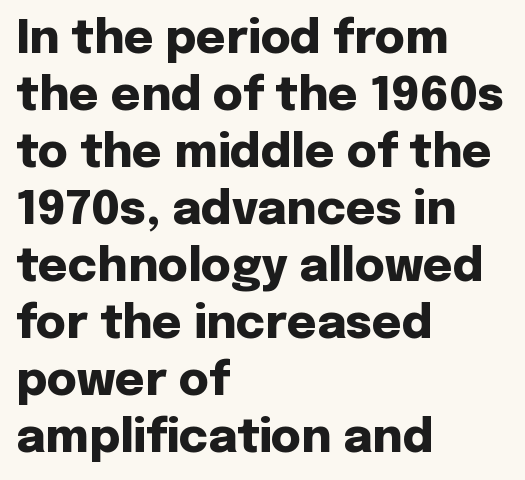
Type without underlining. The designer went with a sans here, leaving each stem footless. The type sits square on the baseline with zero lean. One-word summary of the alignment: left.
